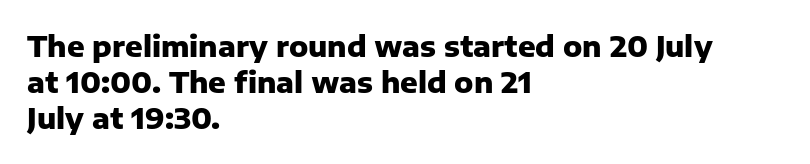
Q: Is the text bold? A: Yes.
Q: Is the text italic (slanted)? A: No, it is upright.
Q: Is the typeface a serif or a sans-serif typeface? A: Sans-serif.
Q: Is the text underlined? A: No.
Q: How is the paragraph aligned? A: Left-aligned.
Q: Is the spacing between letters normal or unusually wide? A: Normal.
Q: Is the spacing between lines tight, normal or loose? A: Normal.
Q: Width (condensed, normal, or wide)? A: Normal.
Q: Stroke contrast? A: Low.
Q: x-height? A: Medium.
Q: Monospaced? A: No.
